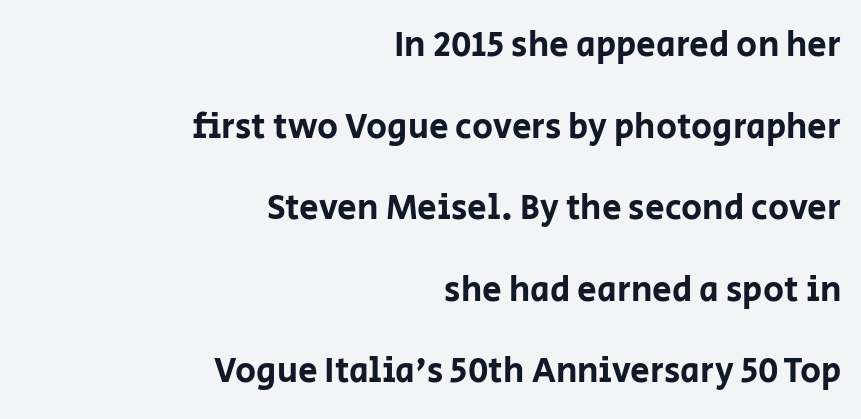
{"serif": "no", "italic": "no", "width": "normal", "stroke_contrast": "low", "x_height": "large", "monospaced": "no", "underline": "no", "align": "right", "line_spacing": "loose", "line_spacing_ratio": 2.33, "letter_spacing": "normal", "letter_spacing_em": 0.0, "glyph_px": 35}
